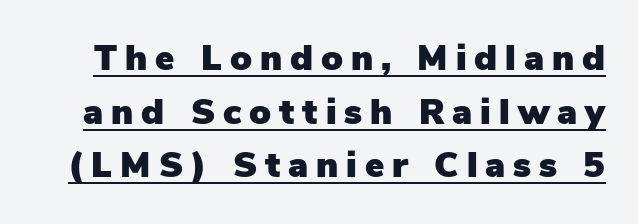
A typesetter would call this proportional, since set widths differ per character. A rule runs beneath these lines of type. The passage shown is typeset with a sans-serif family. The passage shown has open, widely tracked lettering throughout. The letters stand straight up with perfectly vertical stems.
